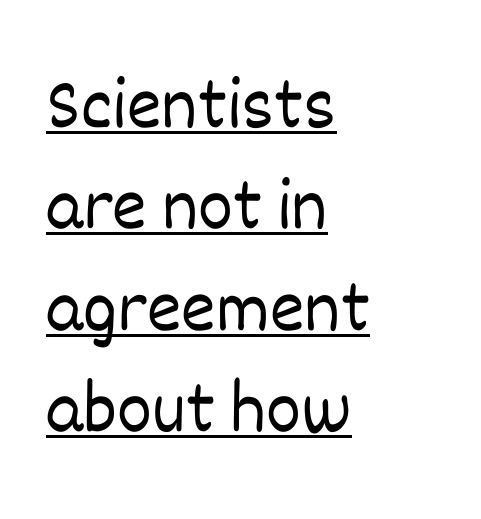
{"italic": "no", "bold": "no", "weight": "light", "width": "normal", "stroke_contrast": "low", "x_height": "large", "monospaced": "no", "underline": "yes", "align": "left", "line_spacing": "normal", "line_spacing_ratio": 1.37, "letter_spacing": "normal", "letter_spacing_em": 0.0, "glyph_px": 74}
